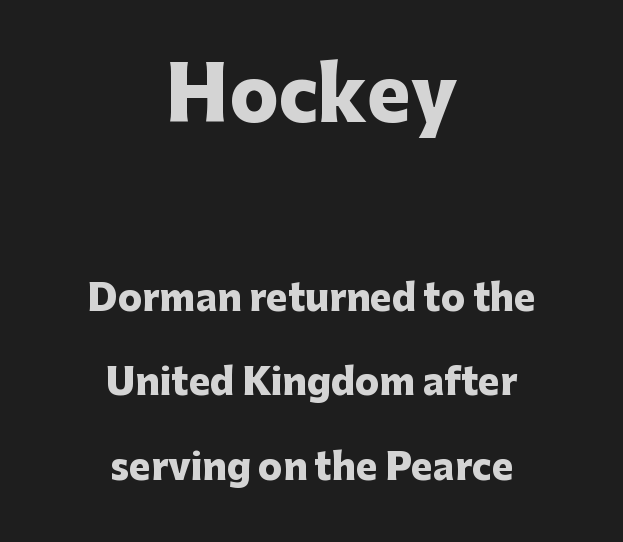
The line texture is even and compact thanks to regular tracking. Size hierarchy here favors the leading block over the trailing one. Honestly, there is no underline to notice here at all. The font is running at its bold setting. The face used here is proportionally spaced, like ordinary book or web type. Whoever set this chose breathing room over compactness in the vertical rhythm.
